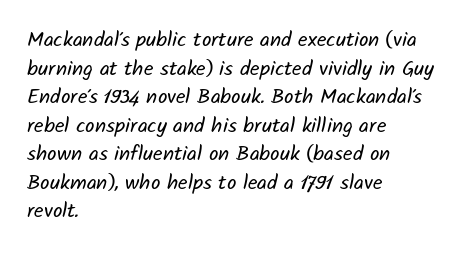
Q: Is the text bold? A: No.
Q: Is the text underlined? A: No.
Q: How is the paragraph aligned? A: Left-aligned.
Q: Is the spacing between letters normal or unusually wide? A: Normal.
Q: Is the spacing between lines tight, normal or loose? A: Normal.
